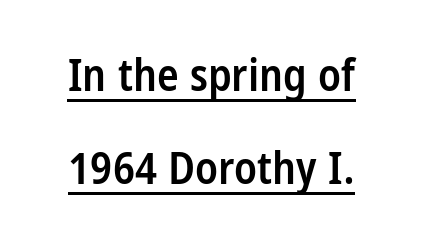
{"serif": "no", "italic": "no", "bold": "semi", "weight": "semibold", "width": "condensed", "stroke_contrast": "low", "x_height": "large", "monospaced": "no", "underline": "yes", "line_spacing": "loose", "line_spacing_ratio": 2.07, "letter_spacing": "normal", "letter_spacing_em": 0.0, "glyph_px": 45}
